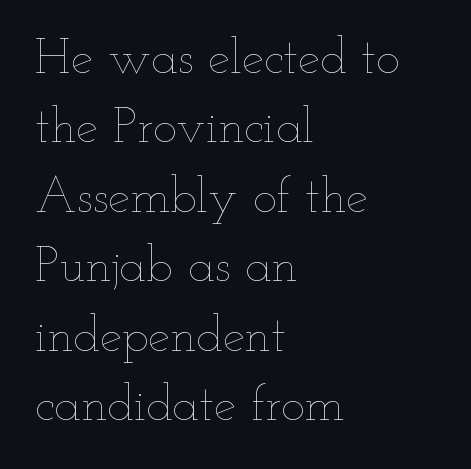
{"italic": "no", "bold": "no", "weight": "thin", "width": "wide", "stroke_contrast": "low", "x_height": "small", "monospaced": "no", "underline": "no", "align": "left", "line_spacing": "normal", "line_spacing_ratio": 1.39, "letter_spacing": "normal", "letter_spacing_em": 0.0, "glyph_px": 50}
